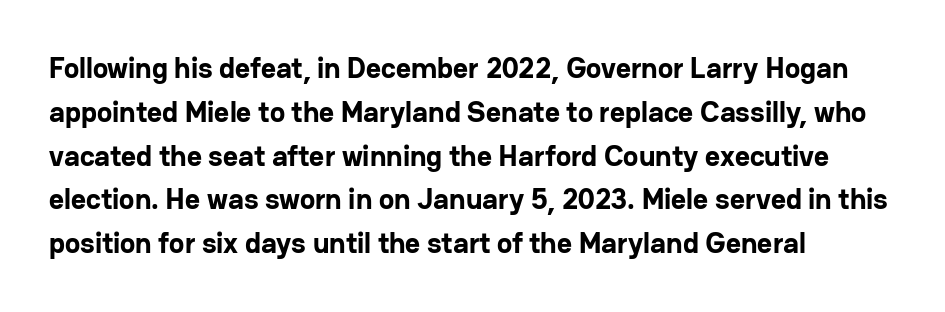
Q: Is the text bold? A: Yes.
Q: Is the text italic (slanted)? A: No, it is upright.
Q: Is the typeface a serif or a sans-serif typeface? A: Sans-serif.
Q: Is the text underlined? A: No.
Q: How is the paragraph aligned? A: Left-aligned.
Q: Is the spacing between letters normal or unusually wide? A: Normal.
Q: Is the spacing between lines tight, normal or loose? A: Normal.
Q: Width (condensed, normal, or wide)? A: Normal.
Q: Stroke contrast? A: Low.
Q: x-height? A: Medium.
Q: Monospaced? A: No.
